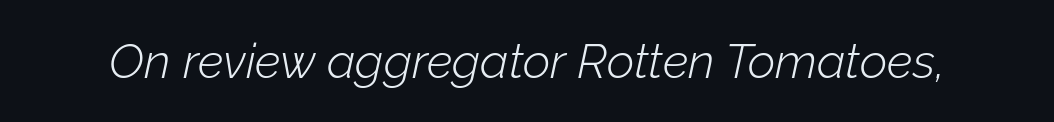
{"italic": "yes", "lean": "right", "slant_degrees": 12, "bold": "no", "weight": "light", "width": "normal", "stroke_contrast": "low", "x_height": "medium", "monospaced": "no", "underline": "no", "letter_spacing": "normal", "letter_spacing_em": 0.0, "glyph_px": 48}
